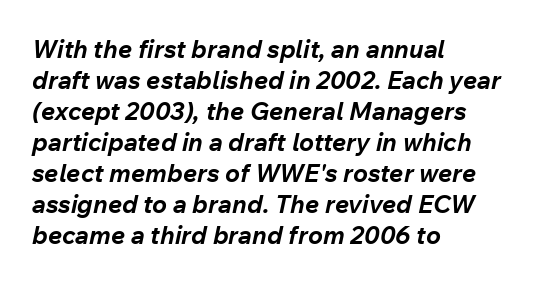
Thick stems and heavy bowls — unmistakably bold. Glance below the letters and you will spot only blank space. Default kerning and tracking; the words read as compact shapes. Posture: slanted. The typesetter chose a ragged-right arrangement here.
